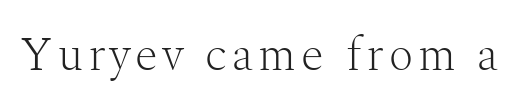
The image shows 47 px light serif type, upright; set not underlined; medium stroke contrast and a medium x-height.
